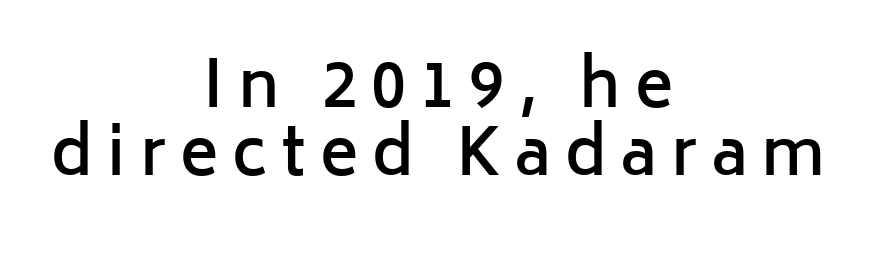
Q: Is the text bold? A: Semi-bold.
Q: Is the text italic (slanted)? A: No, it is upright.
Q: Is the typeface a serif or a sans-serif typeface? A: Sans-serif.
Q: Is the text underlined? A: No.
Q: How is the paragraph aligned? A: Centered.
Q: Is the spacing between letters normal or unusually wide? A: Unusually wide.
Q: Is the spacing between lines tight, normal or loose? A: Tight.
Q: Width (condensed, normal, or wide)? A: Normal.
Q: Stroke contrast? A: Low.
Q: x-height? A: Medium.
Q: Monospaced? A: No.
